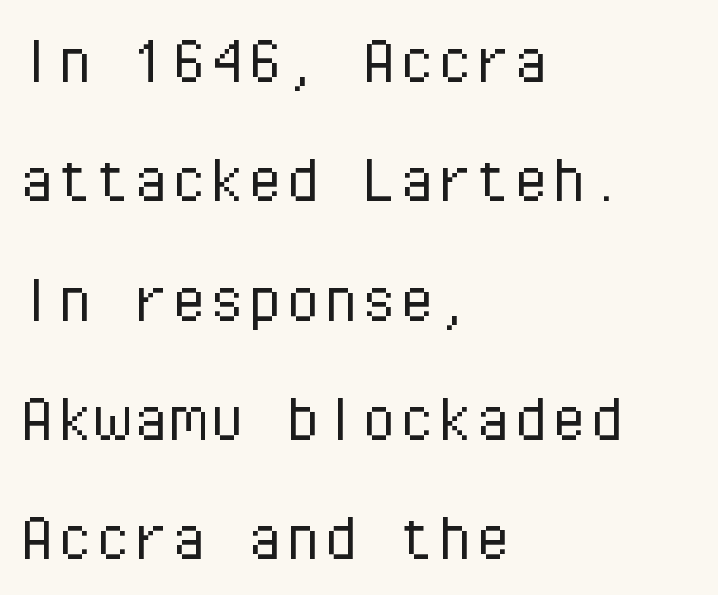
{"serif": "no", "italic": "no", "bold": "no", "weight": "light", "width": "normal", "stroke_contrast": "low", "x_height": "medium", "monospaced": "yes", "underline": "no", "align": "left", "line_spacing": "normal", "line_spacing_ratio": 1.57, "letter_spacing": "normal", "letter_spacing_em": 0.0, "glyph_px": 76}
